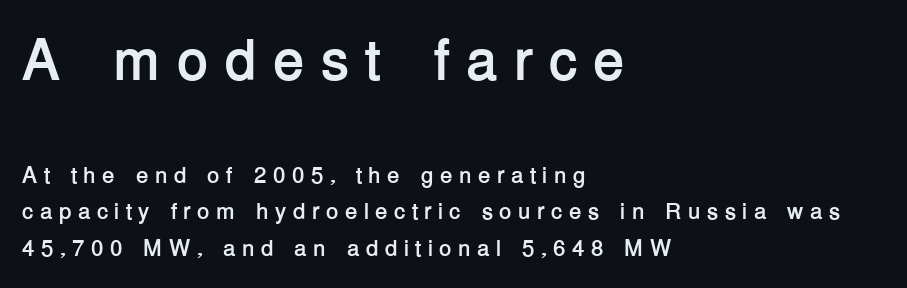
{"serif": "no", "italic": "no", "bold": "yes", "weight": "semibold", "width": "normal", "stroke_contrast": "low", "x_height": "medium", "monospaced": "no", "underline": "no", "align": "left", "line_spacing": "normal", "line_spacing_ratio": 1.58, "letter_spacing": "wide", "letter_spacing_em": 0.27, "larger_block": "first", "size_ratio": 2.52, "glyph_px": 58}
